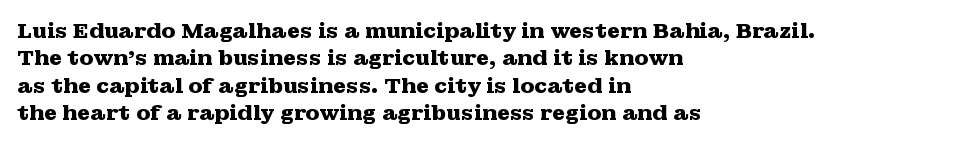
The rendering anchors every line to the left-hand side. This is the regular roman posture of the typeface. A normal amount of white space separates one row of letters from the next. The face used here is rendered with its standard letterfit. A clean baseline with only descenders dipping below it. The sample has been set heavy, in full bold.
